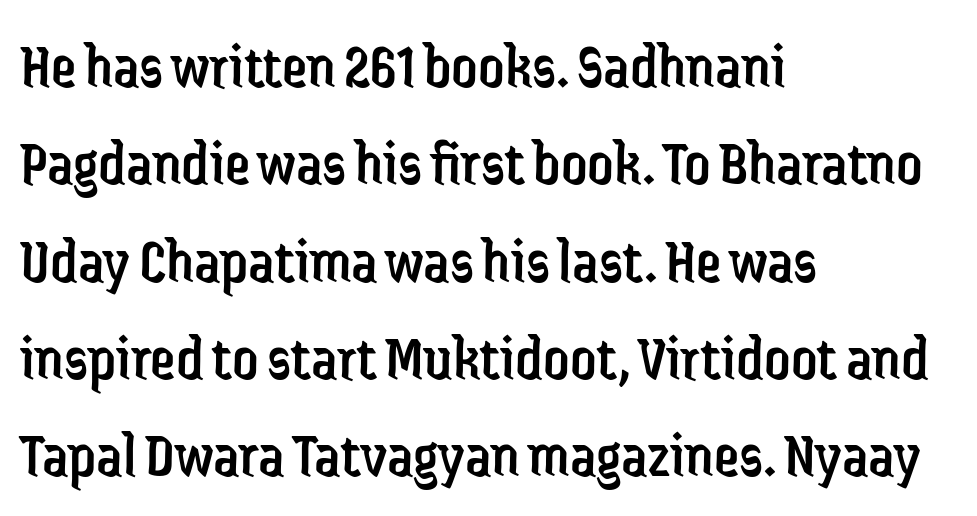
Q: Is the text bold? A: No.
Q: Is the text italic (slanted)? A: No, it is upright.
Q: Is the typeface a serif or a sans-serif typeface? A: Sans-serif.
Q: Is the text underlined? A: No.
Q: How is the paragraph aligned? A: Left-aligned.
Q: Is the spacing between letters normal or unusually wide? A: Normal.
Q: Is the spacing between lines tight, normal or loose? A: Normal.
Q: Width (condensed, normal, or wide)? A: Condensed.
Q: Stroke contrast? A: Low.
Q: x-height? A: Medium.
Q: Monospaced? A: No.
